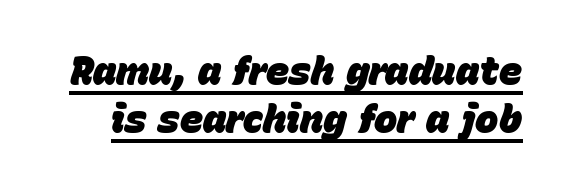
The letters advance in unequal steps, a hallmark of proportional type. The lettering is marked with a stroke running underneath it. Spacing between characters is what you'd get straight out of the box. Would a proofreader flag this as italicized? Yes. Compared with an ordinary text face, these strokes are far heavier — a full bold.
